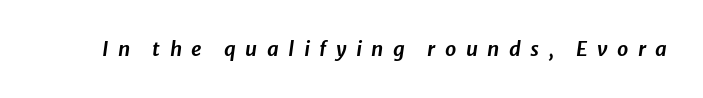
Q: Is the text italic (slanted)? A: Yes, it leans right by about 8 degrees.
Q: Is the text underlined? A: No.
Q: Is the spacing between letters normal or unusually wide? A: Unusually wide.
